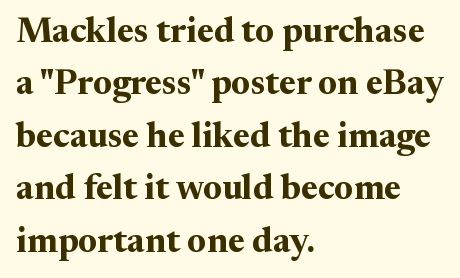
{"serif": "yes", "italic": "no", "bold": "yes", "weight": "bold", "width": "normal", "stroke_contrast": "medium", "x_height": "medium", "monospaced": "no", "underline": "no", "align": "left", "line_spacing": "normal", "line_spacing_ratio": 1.5, "letter_spacing": "normal", "letter_spacing_em": 0.0, "glyph_px": 35}
